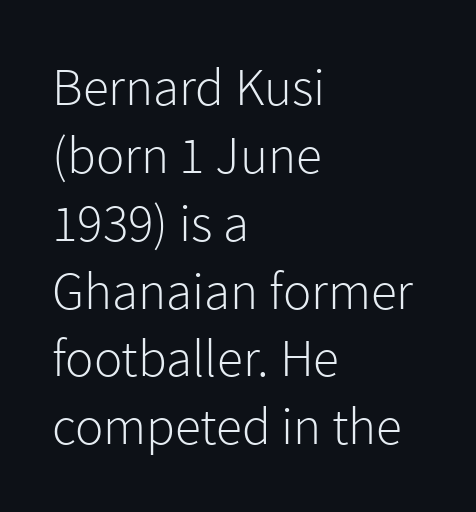
The image shows 53 px light sans-serif type, upright; set left-aligned, normal line spacing (1.28x), normal letter spacing, not underlined; a medium x-height.
